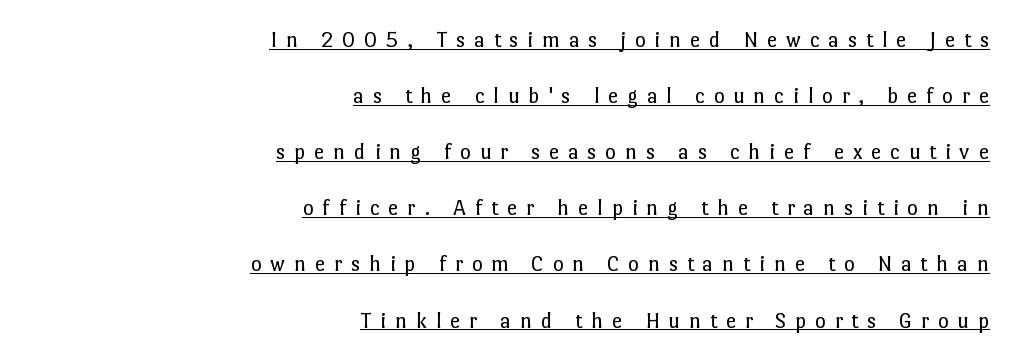
The image shows 23 px text type, upright; set right-aligned, loose line spacing (2.44x), unusually wide letter spacing (+0.38 em), underlined.
